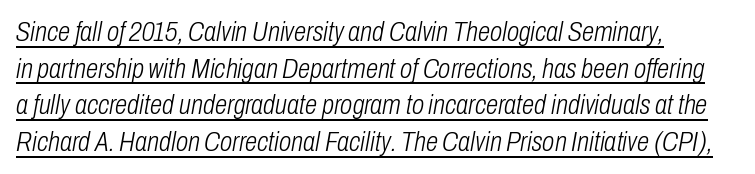
{"italic": "yes", "lean": "right", "slant_degrees": 10, "bold": "no", "weight": "light", "width": "condensed", "stroke_contrast": "low", "x_height": "medium", "monospaced": "no", "underline": "yes", "align": "left", "line_spacing": "normal", "line_spacing_ratio": 1.31, "letter_spacing": "normal", "letter_spacing_em": 0.0, "glyph_px": 28}
